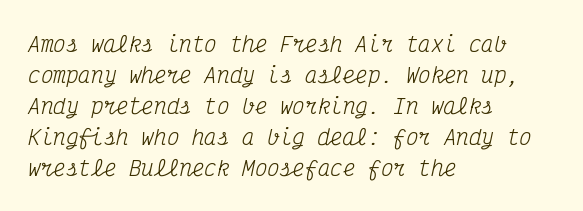
The image shows 21 px text type, italic (leaning right); set left-aligned, normal line spacing (1.48x), normal letter spacing, not underlined.
